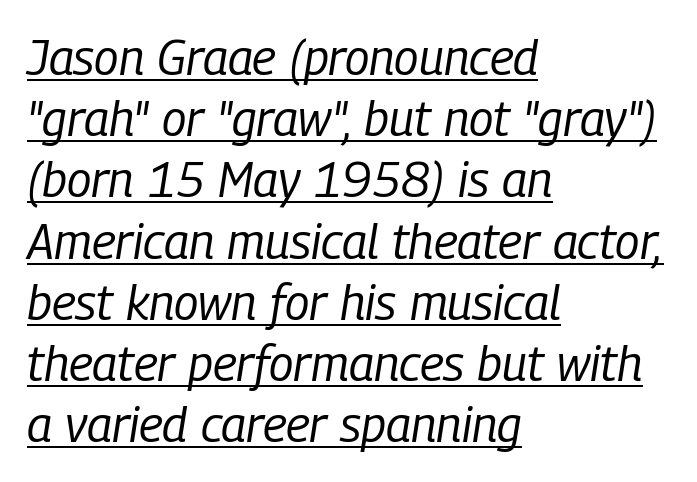
{"italic": "yes", "lean": "right", "slant_degrees": 9, "bold": "no", "weight": "regular", "width": "condensed", "stroke_contrast": "low", "x_height": "medium", "monospaced": "no", "underline": "yes", "align": "left", "line_spacing": "normal", "line_spacing_ratio": 1.25, "letter_spacing": "normal", "letter_spacing_em": 0.0, "glyph_px": 49}
